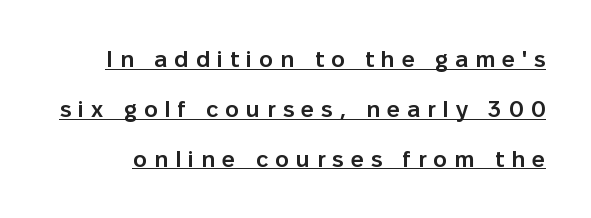
The lettering holds an erect, upright posture throughout. A typesetter would call this heavily tracked-out type. The rendering uses the underline text-decoration. One glance says open: line gaps are wider than usual. The strokes are fattened partway — semibold, not bold.
